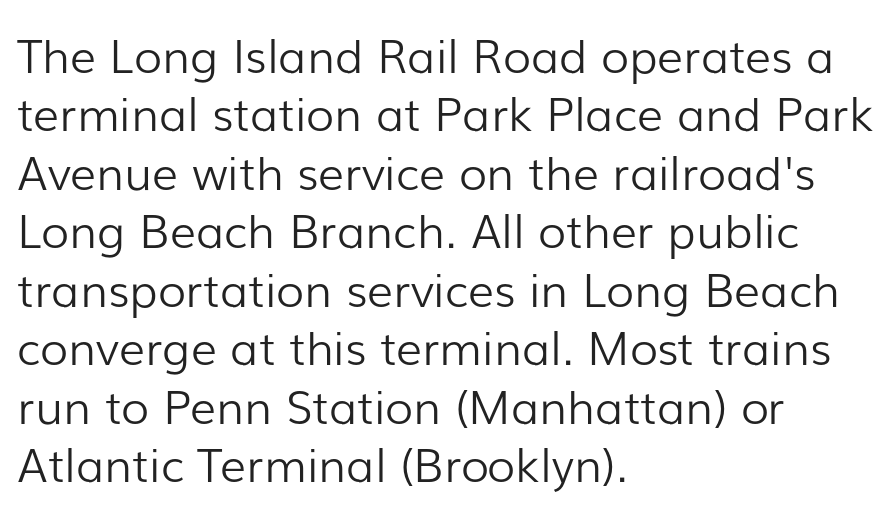
{"serif": "no", "italic": "no", "bold": "no", "weight": "light", "width": "normal", "stroke_contrast": "low", "x_height": "medium", "monospaced": "no", "underline": "no", "align": "left", "line_spacing": "normal", "line_spacing_ratio": 1.27, "letter_spacing": "normal", "letter_spacing_em": 0.0, "glyph_px": 46}
